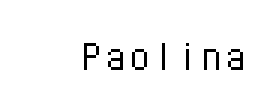
Q: Is the text bold? A: No.
Q: Is the text italic (slanted)? A: No, it is upright.
Q: Is the typeface a serif or a sans-serif typeface? A: Sans-serif.
Q: Is the text underlined? A: No.
Q: Is the spacing between letters normal or unusually wide? A: Normal.
Q: Width (condensed, normal, or wide)? A: Normal.
Q: Stroke contrast? A: Low.
Q: x-height? A: Medium.
Q: Monospaced? A: Yes.
